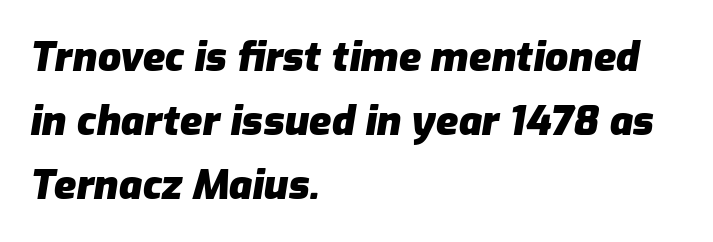
The image shows 41 px heavy type, italic (leaning right); set left-aligned, normal line spacing (1.56x), normal letter spacing, not underlined; low stroke contrast and a medium x-height.
